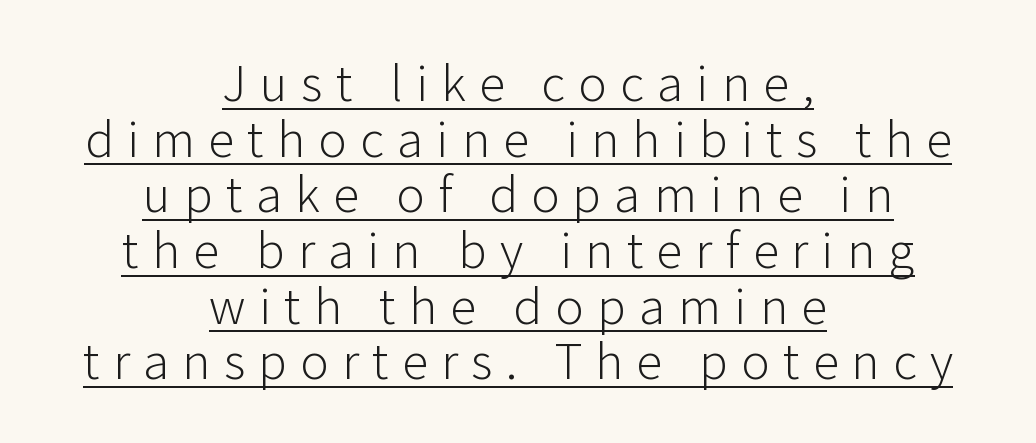
Q: Is the text bold? A: No.
Q: Is the text italic (slanted)? A: No, it is upright.
Q: Is the typeface a serif or a sans-serif typeface? A: Sans-serif.
Q: Is the text underlined? A: Yes.
Q: How is the paragraph aligned? A: Centered.
Q: Is the spacing between letters normal or unusually wide? A: Unusually wide.
Q: Is the spacing between lines tight, normal or loose? A: Tight.
Q: Width (condensed, normal, or wide)? A: Normal.
Q: Stroke contrast? A: Low.
Q: x-height? A: Medium.
Q: Monospaced? A: No.
